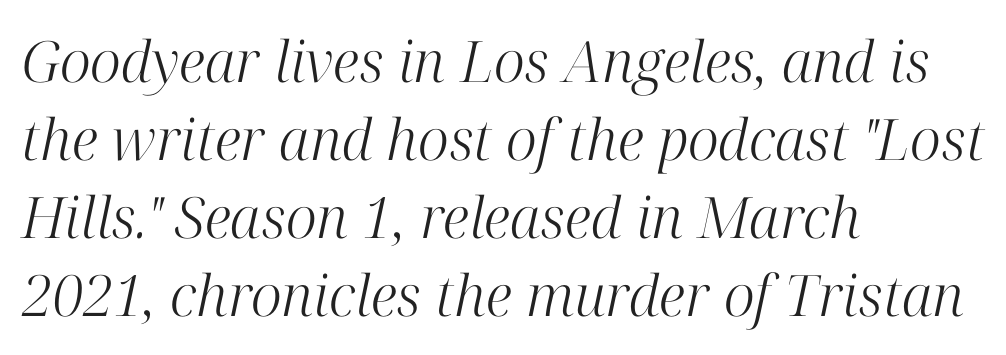
Q: Is the text bold? A: No.
Q: Is the text italic (slanted)? A: Yes, it leans right by about 12 degrees.
Q: Is the typeface a serif or a sans-serif typeface? A: Serif.
Q: Is the text underlined? A: No.
Q: How is the paragraph aligned? A: Left-aligned.
Q: Is the spacing between letters normal or unusually wide? A: Normal.
Q: Is the spacing between lines tight, normal or loose? A: Normal.
Q: Width (condensed, normal, or wide)? A: Normal.
Q: Stroke contrast? A: High.
Q: x-height? A: Medium.
Q: Monospaced? A: No.
